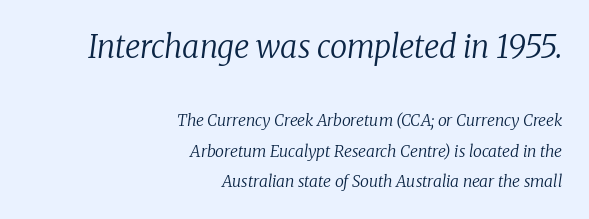
{"serif": "yes", "italic": "yes", "lean": "right", "slant_degrees": 8, "bold": "no", "weight": "regular", "width": "normal", "stroke_contrast": "low", "x_height": "medium", "monospaced": "no", "underline": "no", "align": "right", "line_spacing_ratio": 1.89, "letter_spacing": "normal", "letter_spacing_em": 0.0, "larger_block": "first", "size_ratio": 1.94, "glyph_px": 31}
